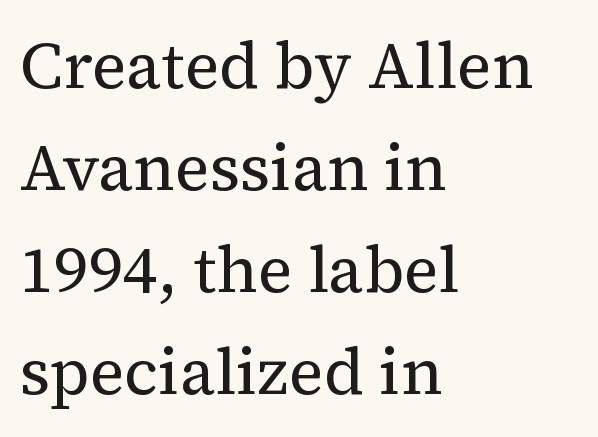
{"serif": "yes", "italic": "no", "bold": "no", "weight": "regular", "width": "normal", "stroke_contrast": "medium", "x_height": "medium", "monospaced": "no", "underline": "no", "align": "left", "line_spacing": "normal", "line_spacing_ratio": 1.57, "letter_spacing": "normal", "letter_spacing_em": 0.0, "glyph_px": 65}
